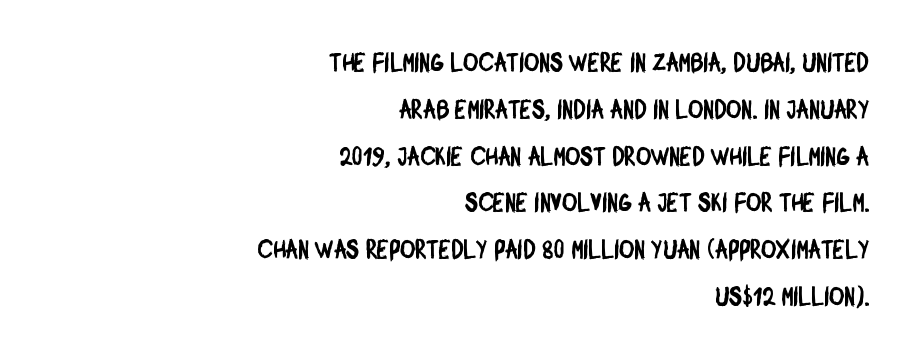
The image shows 26 px text type; set right-aligned, line spacing 1.8x, normal letter spacing, not underlined.
